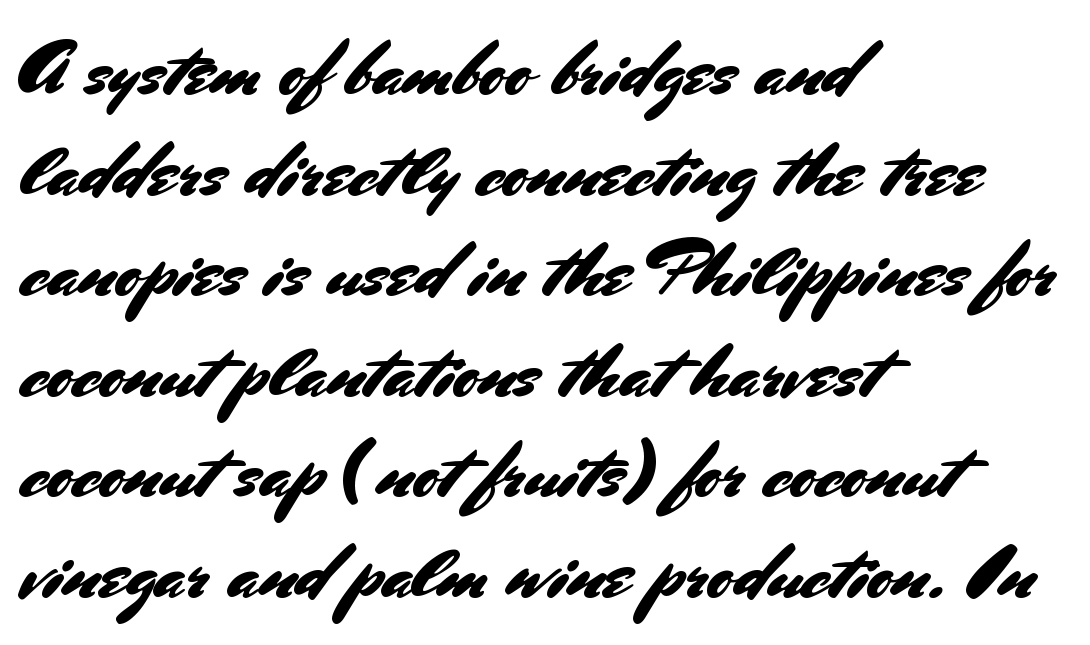
The image shows 78 px sans-serif type; set left-aligned, normal line spacing (1.29x), normal letter spacing, not underlined; medium stroke contrast and a small x-height.
